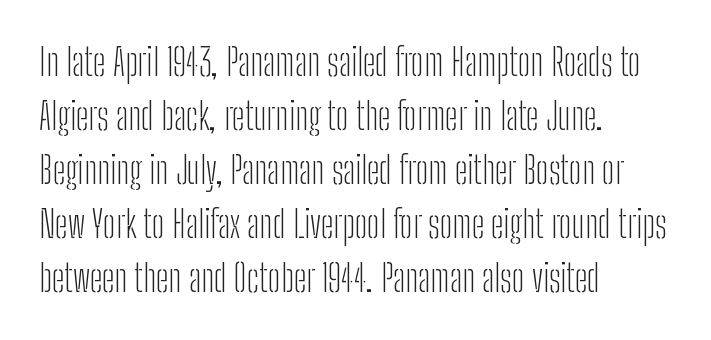
The characters display no serif detailing; their extremities are plain. A typesetter would call this zero additional tracking. The rendering uses a moderate line-height, typical for paragraphs. A bare baseline throughout the passage.
